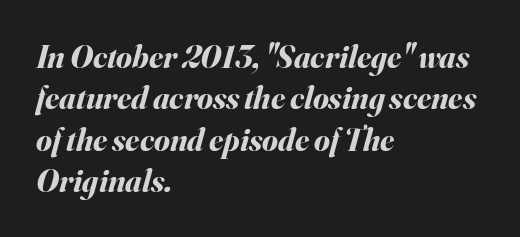
Q: Is the text bold? A: Yes.
Q: Is the text italic (slanted)? A: Yes, it leans right by about 16 degrees.
Q: Is the text underlined? A: No.
Q: How is the paragraph aligned? A: Left-aligned.
Q: Is the spacing between letters normal or unusually wide? A: Normal.
Q: Is the spacing between lines tight, normal or loose? A: Normal.
Q: Width (condensed, normal, or wide)? A: Normal.
Q: Stroke contrast? A: Medium.
Q: x-height? A: Small.
Q: Monospaced? A: No.
